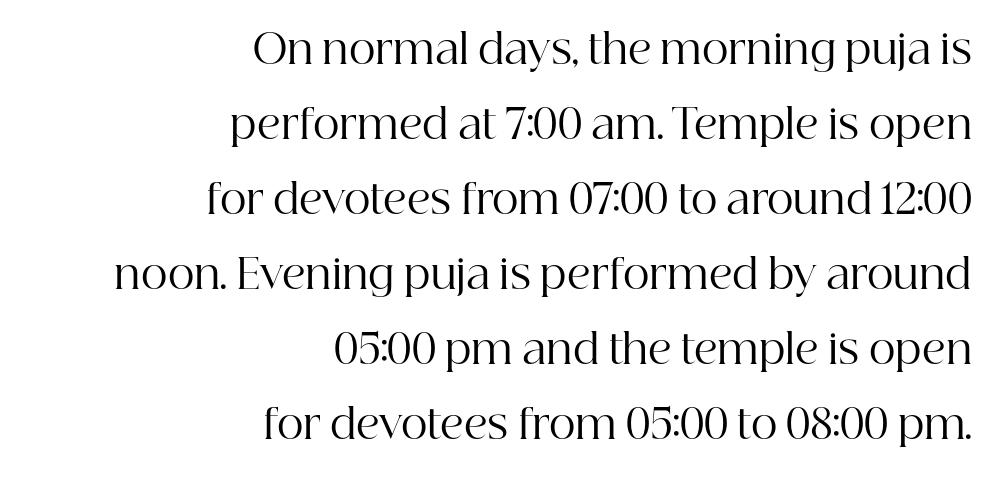
{"serif": "yes", "italic": "no", "bold": "no", "weight": "regular", "width": "normal", "stroke_contrast": "high", "x_height": "medium", "monospaced": "no", "underline": "no", "align": "right", "line_spacing_ratio": 1.83, "letter_spacing": "normal", "letter_spacing_em": 0.0, "glyph_px": 41}
